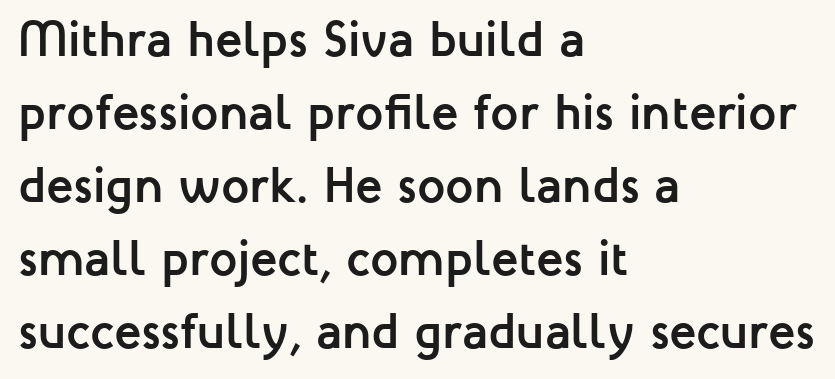
The image shows 50 px semibold sans-serif type, upright; set left-aligned, normal line spacing (1.46x), normal letter spacing, not underlined; low stroke contrast and a medium x-height.
